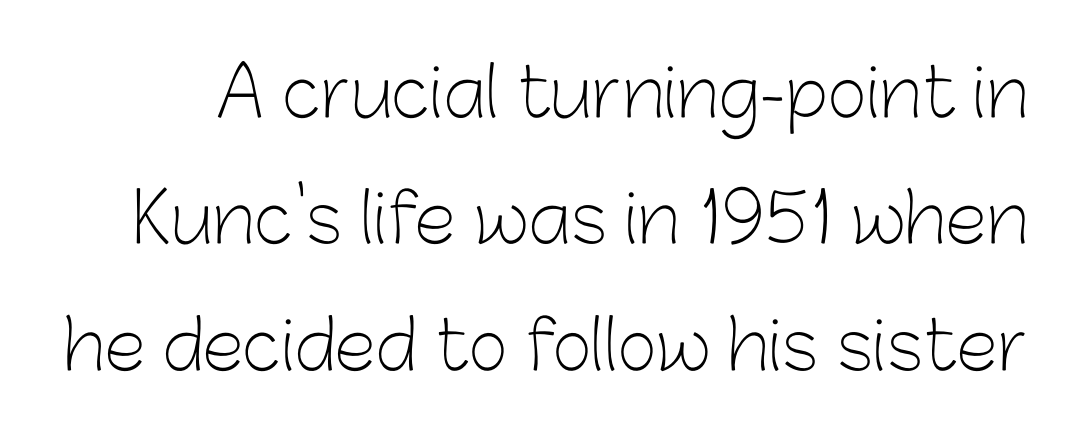
The image shows 68 px light sans-serif type, upright; set line spacing 1.86x, normal letter spacing, not underlined; low stroke contrast and a medium x-height.
